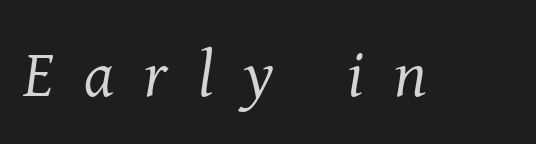
Ink coverage per letter is moderate at most. A typesetter would call this heavily tracked-out type. The space beneath each line is pristine and unruled. Think of a printed novel: that variable character pitch is what you see here. Does the type have serifs? Yes, each stem ends in a small foot.
